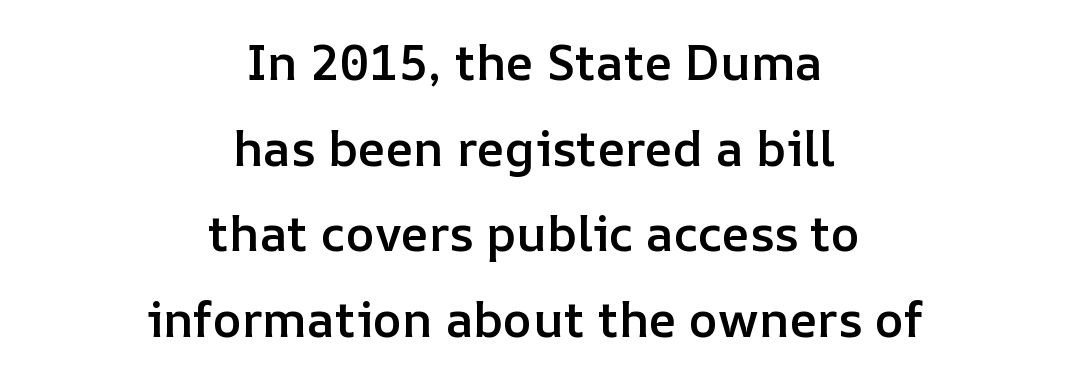
Nobody touched the tracking dial on this one. Compared with a flush-left layout, this one balances lines on the center instead. The passage shown is typed in a proportional face where columns would drift. The strip under each line holds only bare page. The lettering holds an erect, upright posture throughout. Students, this is semibold: more ink than regular, less than bold.
